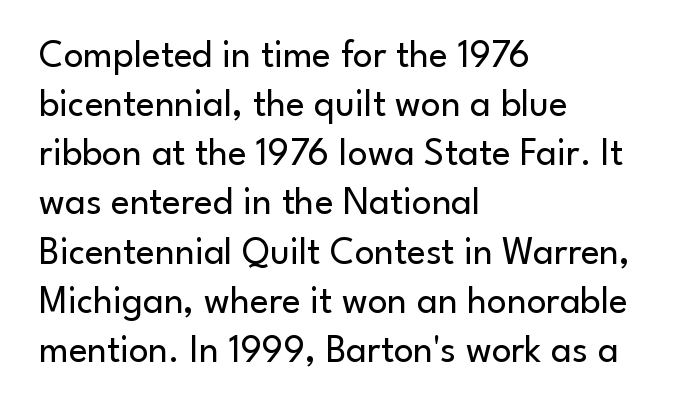
Q: Is the text bold? A: No.
Q: Is the text italic (slanted)? A: No, it is upright.
Q: Is the typeface a serif or a sans-serif typeface? A: Sans-serif.
Q: Is the text underlined? A: No.
Q: How is the paragraph aligned? A: Left-aligned.
Q: Is the spacing between letters normal or unusually wide? A: Normal.
Q: Is the spacing between lines tight, normal or loose? A: Normal.
Q: Width (condensed, normal, or wide)? A: Normal.
Q: Stroke contrast? A: Low.
Q: x-height? A: Small.
Q: Monospaced? A: No.
